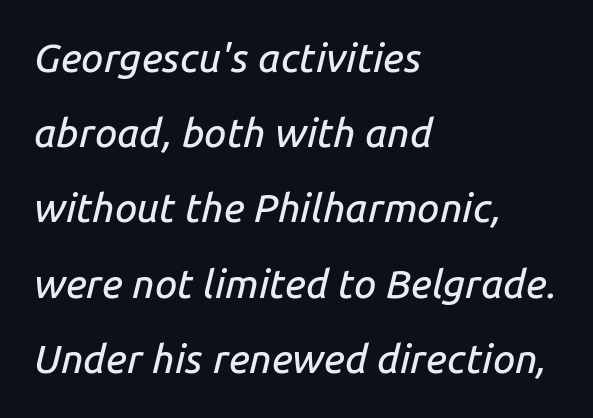
Honestly, the letter spacing is just normal — you wouldn't notice it. No word sits above an underline. Is the type slanted? Yes — the strokes lean at a clear angle. The passage shown is typed in a proportional face where columns would drift. If you drew a ruler down the left edge, every line would touch it.
